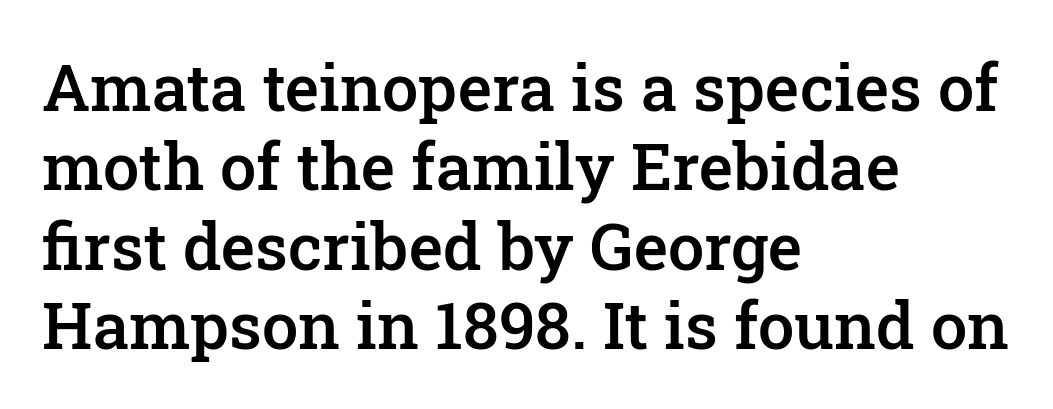
Do the letters lean? They stand straight. Looks like regular typesetting: each glyph gets only the width it needs. Beneath every word, the page is bare. Strokes here are thickened, but only to semibold level. The lines in this sample share a left origin and differ only in where they stop.
